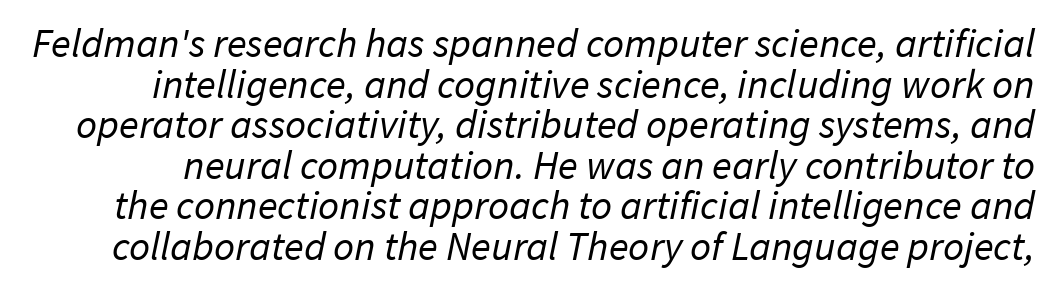
On a weight scale, this lands at 450 or below. Varying glyph widths throughout — classic text-font behaviour. Characters follow at the spacing the type designer built in. In terms of leading, this rendering errs on the cramped side.
